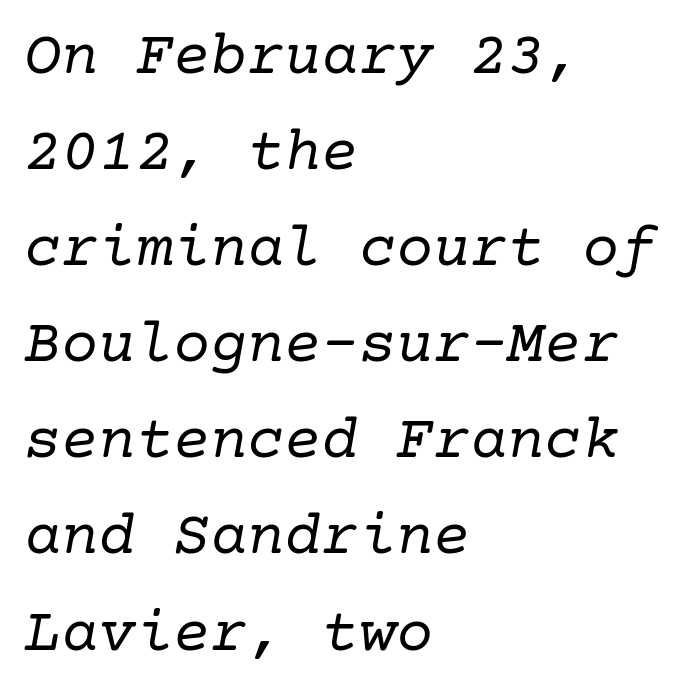
The image shows 62 px regular-weight serif type, italic (leaning right); set left-aligned, normal line spacing (1.55x), normal letter spacing, not underlined; low stroke contrast and a medium x-height.
